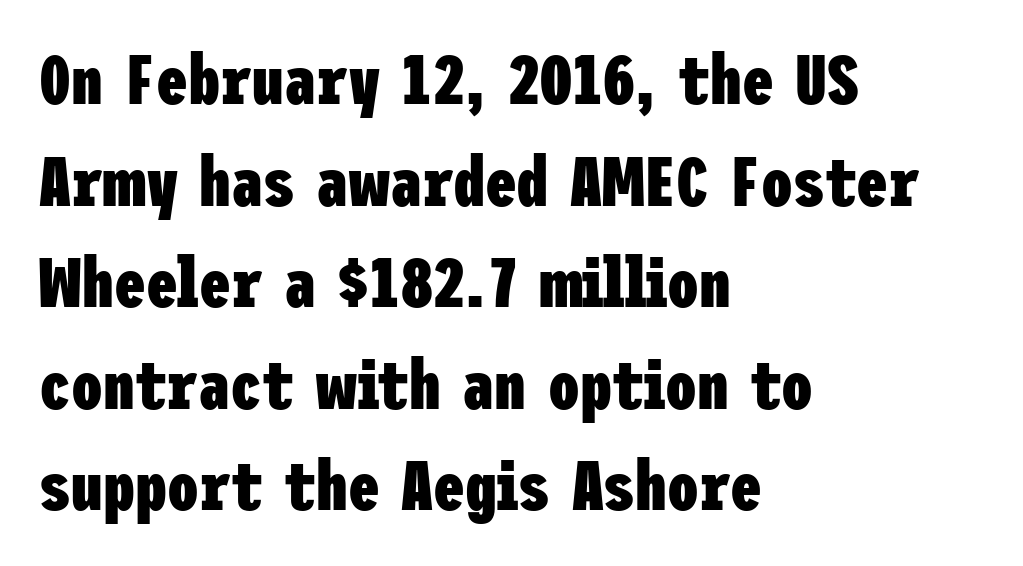
Line spacing here is normal. As a designer I'd log this as weight 700, bold. The axis of the letterforms is exactly vertical. The letters sit at their default tracking, neither squeezed nor spread. This rendering employs a face without finishing strokes, i.e., a sans-serif. The zone under the glyphs is completely vacant.
